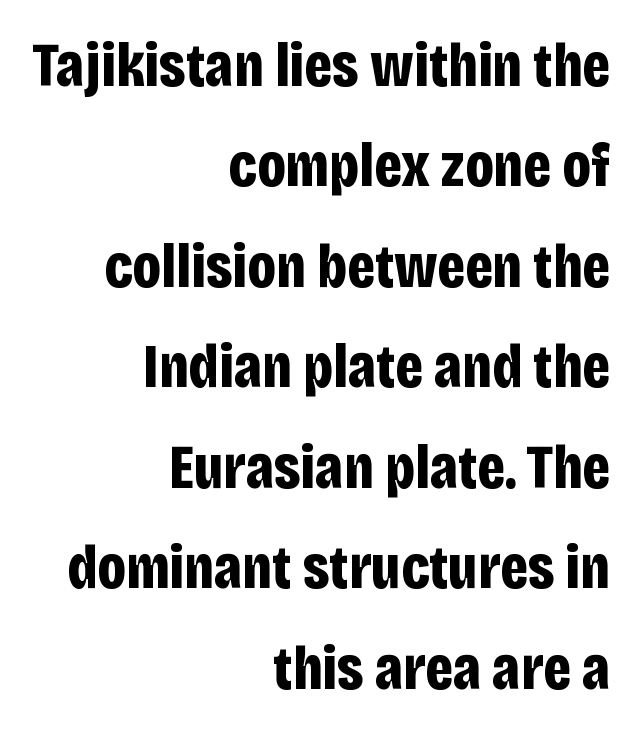
The image shows 62 px bold, condensed sans-serif type, upright; set right-aligned, normal line spacing (1.62x), normal letter spacing, not underlined; low stroke contrast and a large x-height.
